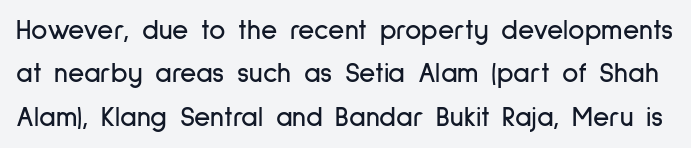
Compared with typical body copy, the letter spacing here is the same. A sans-serif font was chosen for this passage. The letters advance in unequal steps, a hallmark of proportional type. Notice how the stems are strictly vertical — no italics here.
